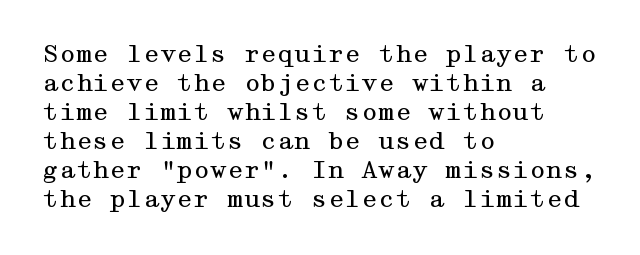
The strokes carry an ordinary text weight at most. Default kerning and tracking; the words read as compact shapes. The gap between lines stays unmarked. Does the lettering tilt? It doesn't — this is upright.
